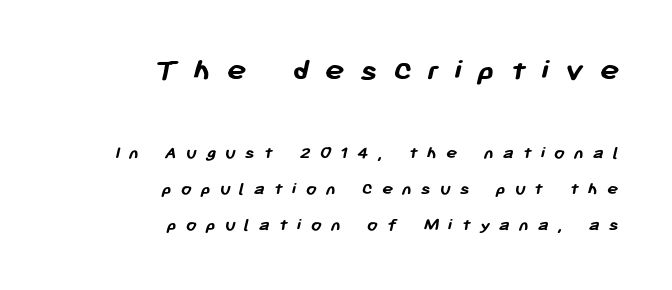
Q: Is the text bold? A: Yes.
Q: Is the typeface a serif or a sans-serif typeface? A: Sans-serif.
Q: Is the text underlined? A: No.
Q: How is the paragraph aligned? A: Right-aligned.
Q: Is the spacing between letters normal or unusually wide? A: Unusually wide.
Q: Is the spacing between lines tight, normal or loose? A: Loose.
Q: Which block of text is set in a larger size, the first (top) or the second (bottom)? A: The first (top) one.
Q: Width (condensed, normal, or wide)? A: Normal.
Q: Stroke contrast? A: Low.
Q: x-height? A: Medium.
Q: Monospaced? A: No.
